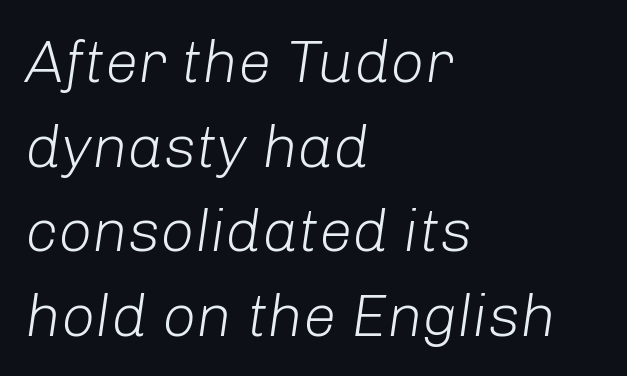
{"italic": "yes", "lean": "right", "slant_degrees": 8, "bold": "no", "weight": "light", "width": "normal", "stroke_contrast": "low", "x_height": "medium", "monospaced": "no", "underline": "no", "align": "left", "line_spacing": "normal", "line_spacing_ratio": 1.41, "letter_spacing": "normal", "letter_spacing_em": 0.0, "glyph_px": 60}
